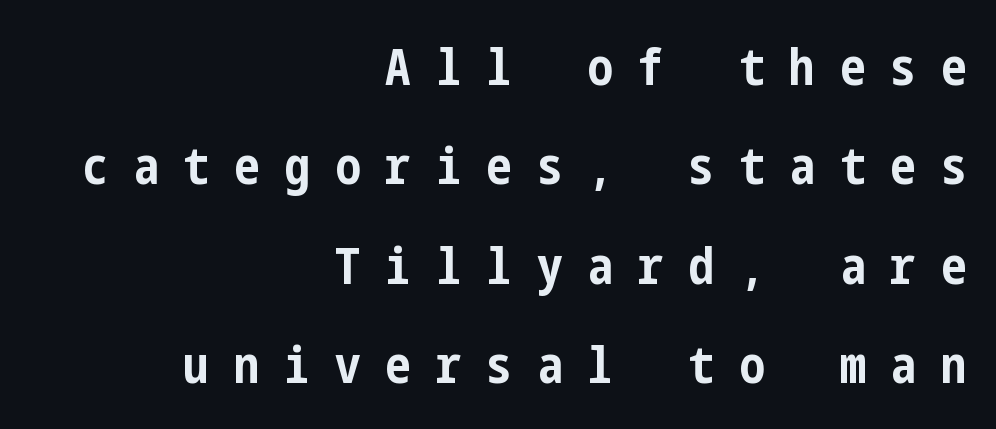
{"serif": "no", "italic": "no", "bold": "yes", "weight": "bold", "width": "condensed", "stroke_contrast": "low", "x_height": "medium", "underline": "no", "align": "right", "line_spacing": "loose", "line_spacing_ratio": 1.95, "letter_spacing": "wide", "letter_spacing_em": 0.49, "glyph_px": 51}
